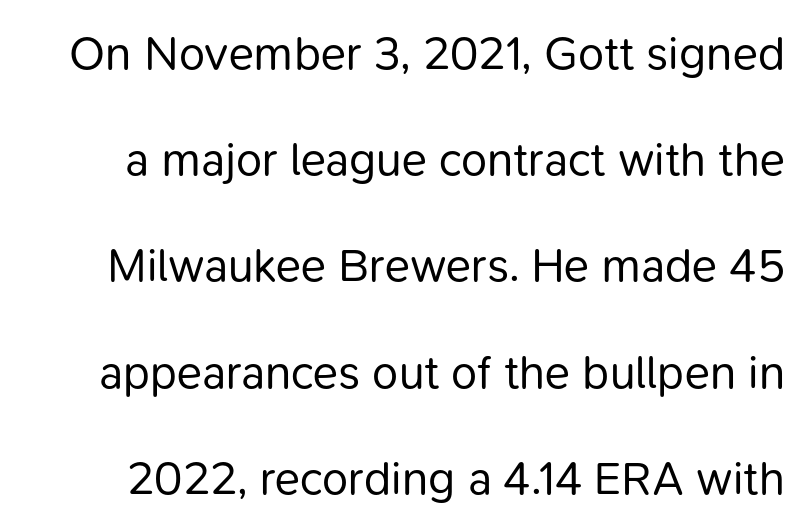
{"serif": "no", "italic": "no", "bold": "no", "weight": "regular", "width": "normal", "stroke_contrast": "low", "x_height": "medium", "monospaced": "no", "underline": "no", "line_spacing": "loose", "line_spacing_ratio": 2.26, "letter_spacing": "normal", "letter_spacing_em": 0.0, "glyph_px": 47}
